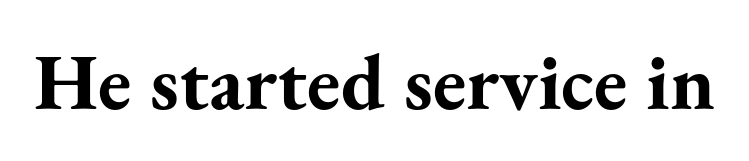
Ordinary non-slanted type is in use. This rendering features lettering with no underline. The face used here is rendered with its standard letterfit. This is serif lettering, the kind often seen in printed books.
